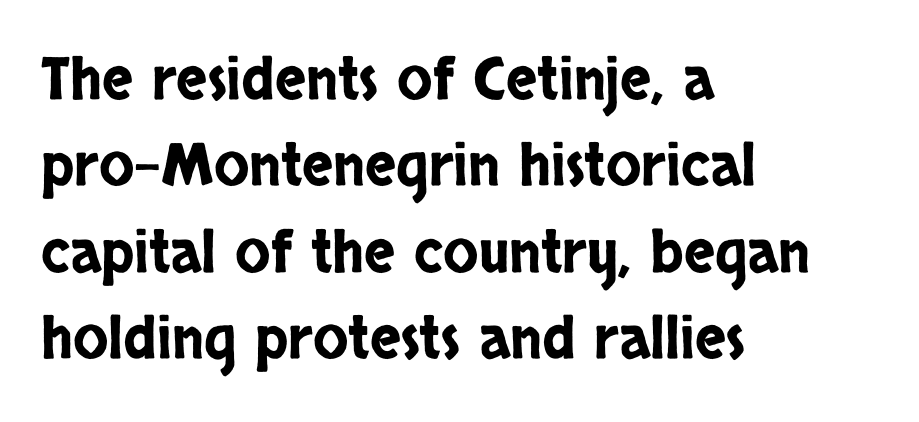
There is no visible air inserted between adjacent glyphs. Honestly, there is no underline to notice here at all. Notice how the stems are strictly vertical — no italics here. Note the varied advance widths — an 'i' is clearly narrower than an 'm'. In terms of letterform style, serifs are entirely absent. A normal amount of white space separates one row of letters from the next.
